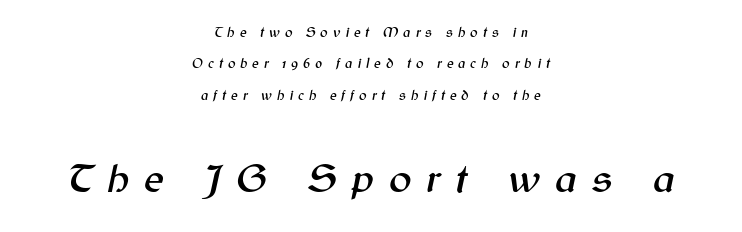
Q: Is the text italic (slanted)? A: Yes, it leans right by about 12 degrees.
Q: Is the text underlined? A: No.
Q: How is the paragraph aligned? A: Centered.
Q: Is the spacing between letters normal or unusually wide? A: Unusually wide.
Q: Is the spacing between lines tight, normal or loose? A: Loose.
Q: Which block of text is set in a larger size, the first (top) or the second (bottom)? A: The second (bottom) one.
Q: Width (condensed, normal, or wide)? A: Normal.
Q: Stroke contrast? A: Medium.
Q: x-height? A: Medium.
Q: Monospaced? A: No.
